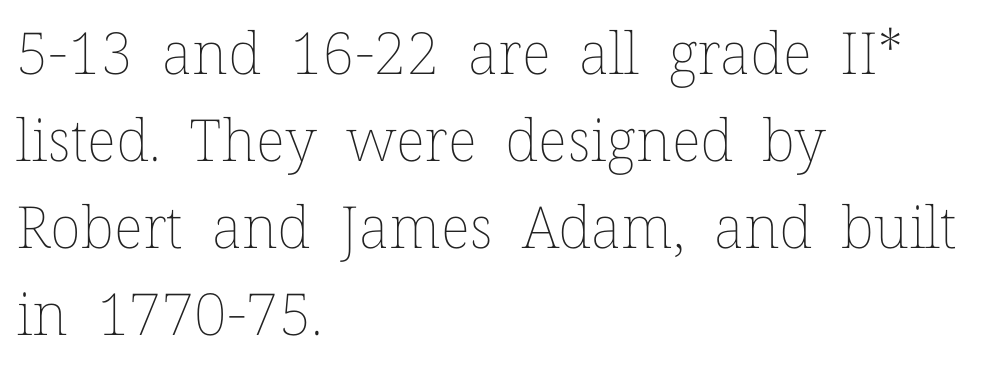
{"italic": "no", "bold": "no", "weight": "thin", "width": "normal", "stroke_contrast": "low", "x_height": "medium", "monospaced": "no", "underline": "no", "align": "left", "line_spacing": "normal", "line_spacing_ratio": 1.5, "letter_spacing": "normal", "letter_spacing_em": 0.0, "glyph_px": 58}
